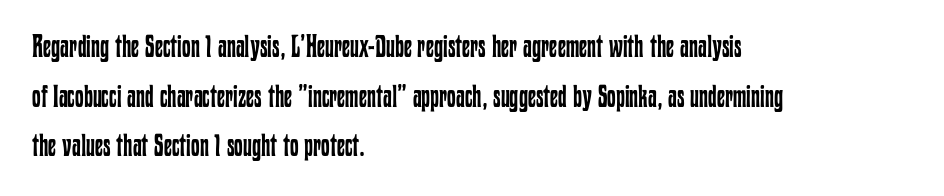
Q: Is the text bold? A: No.
Q: Is the text italic (slanted)? A: No, it is upright.
Q: Is the text underlined? A: No.
Q: How is the paragraph aligned? A: Left-aligned.
Q: Is the spacing between letters normal or unusually wide? A: Normal.
Q: Is the spacing between lines tight, normal or loose? A: Normal.
Q: Width (condensed, normal, or wide)? A: Condensed.
Q: Stroke contrast? A: Low.
Q: x-height? A: Medium.
Q: Monospaced? A: No.
